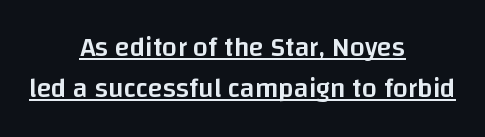
Stems and bowls a touch heavier than normal — semibold. Regular leading. The letters stand upright; this is a roman face. These characters rest on top of a visible drawn line.
